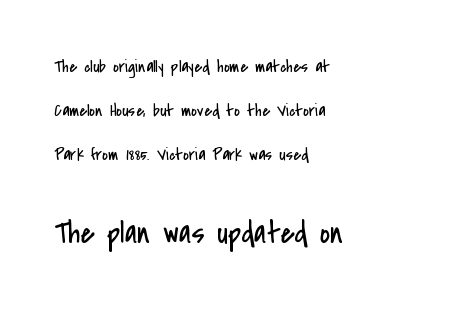
The image shows 32 px regular-weight, condensed sans-serif type, upright; set left-aligned, loose line spacing (2.44x), normal letter spacing, not underlined; the second (bottom) block is 1.78x larger; low stroke contrast and a small x-height.
